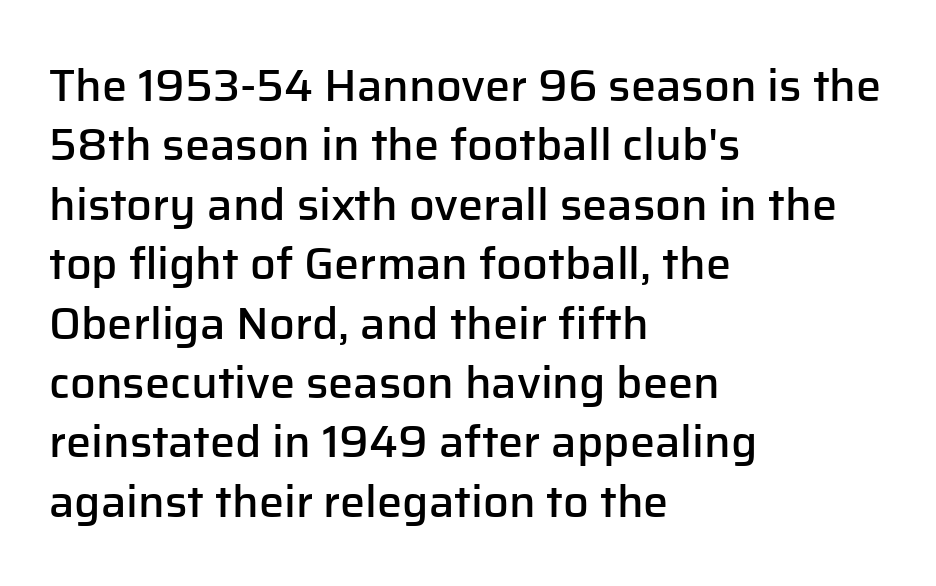
Q: Is the text bold? A: Semi-bold.
Q: Is the text italic (slanted)? A: No, it is upright.
Q: Is the typeface a serif or a sans-serif typeface? A: Sans-serif.
Q: Is the text underlined? A: No.
Q: How is the paragraph aligned? A: Left-aligned.
Q: Is the spacing between letters normal or unusually wide? A: Normal.
Q: Is the spacing between lines tight, normal or loose? A: Normal.
Q: Width (condensed, normal, or wide)? A: Normal.
Q: Stroke contrast? A: Low.
Q: x-height? A: Medium.
Q: Monospaced? A: No.
